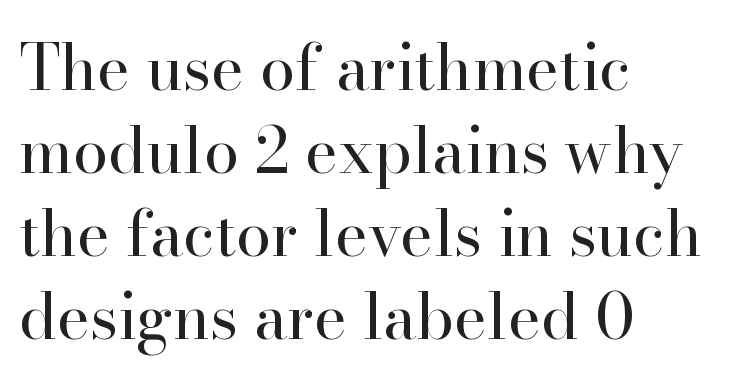
Type style note: has serifs. Stroke thickness stays within the range of a standard reading face or lighter. Check the space under the baseline: it is left empty. If you drew a line through each stem, it would be perfectly vertical. Horizontal alignment here is leftward, the default for most running prose.
